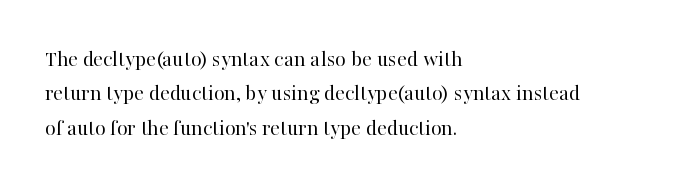
The image shows 23 px text type, upright; set left-aligned, normal line spacing (1.5x), normal letter spacing, not underlined.
